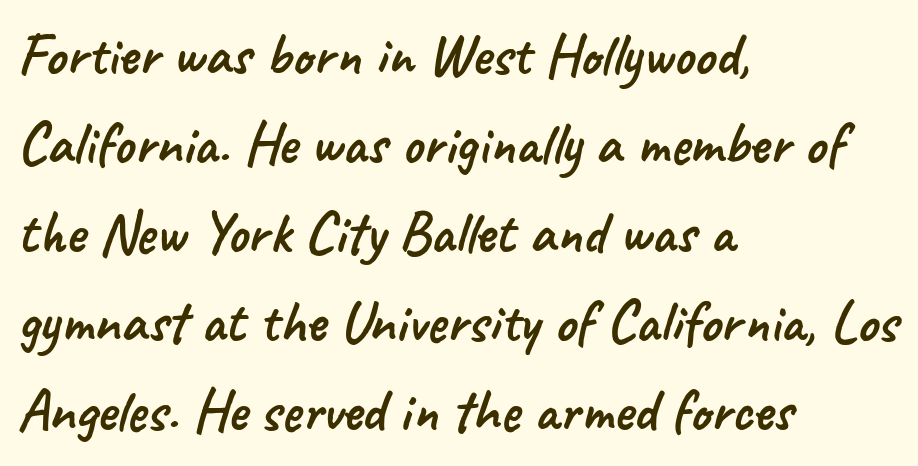
You could call the tracking neutral — neither tight nor loose. A typesetter would call this proportional, since set widths differ per character. The letters carry no serifs — their stems end cleanly without finishing strokes. The zone under the glyphs is completely vacant. Horizontal bands of white between lines are of average thickness.
